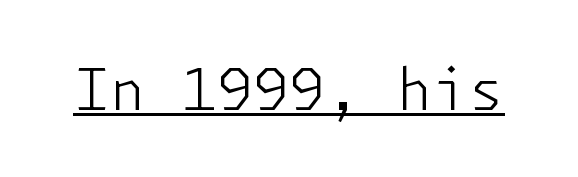
The image shows 58 px light sans-serif type, upright; set normal letter spacing, underlined; low stroke contrast and a medium x-height.
